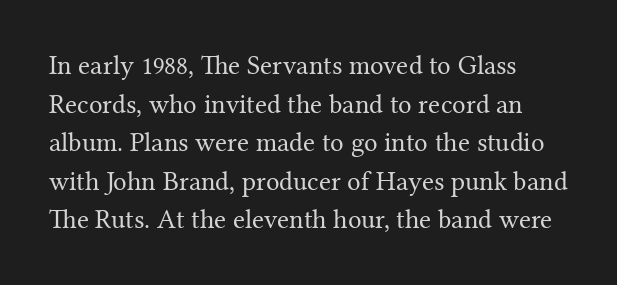
The image shows 27 px text type, upright; set normal line spacing (1.43x), normal letter spacing, not underlined.
